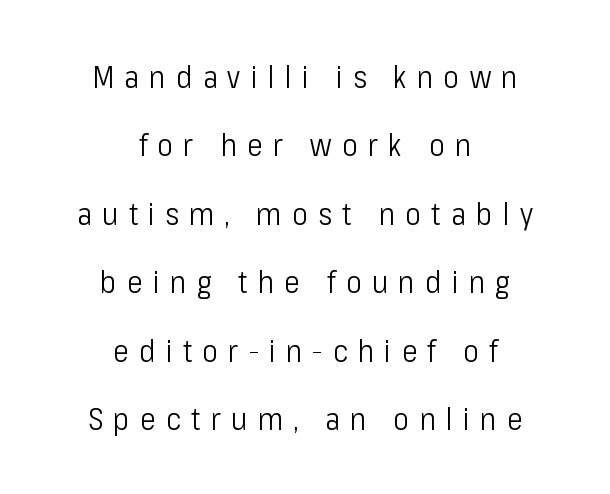
A quiet, ordinary-to-light weight characterises the typeface. The rendering uses natural spacing where letterforms have individual widths. Short note: letters widely spaced. Check under the words: just untouched page. Layout note: lines centered. A typesetter would call this leading open, well beyond the default.
